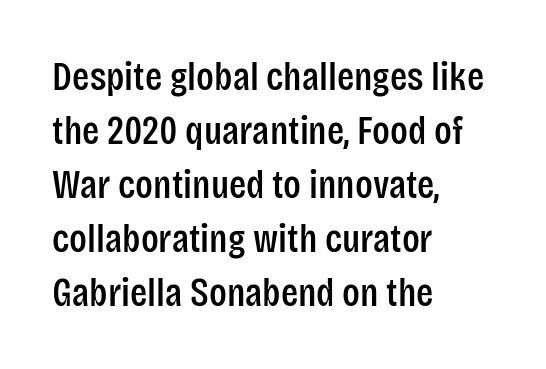
{"serif": "no", "italic": "no", "width": "condensed", "stroke_contrast": "low", "x_height": "large", "monospaced": "no", "underline": "no", "align": "left", "line_spacing": "normal", "line_spacing_ratio": 1.35, "letter_spacing": "normal", "letter_spacing_em": 0.0, "glyph_px": 40}
